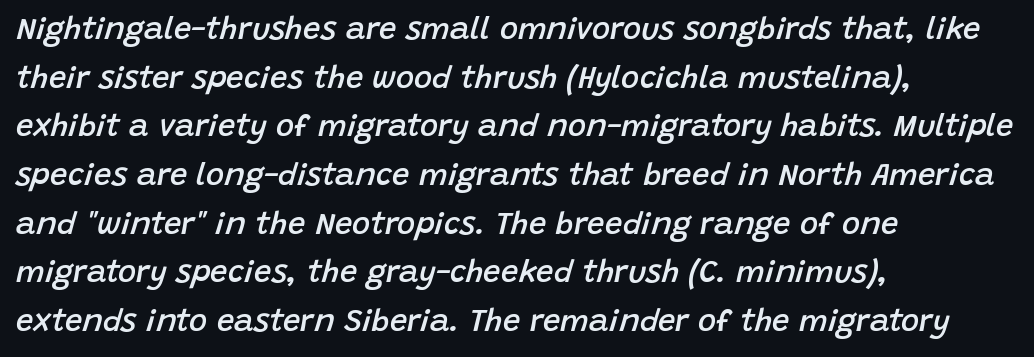
{"italic": "yes", "lean": "right", "slant_degrees": 15, "bold": "semi", "weight": "semibold", "width": "normal", "stroke_contrast": "low", "x_height": "large", "monospaced": "no", "underline": "no", "align": "left", "line_spacing": "normal", "line_spacing_ratio": 1.57, "letter_spacing": "normal", "letter_spacing_em": 0.0, "glyph_px": 31}
